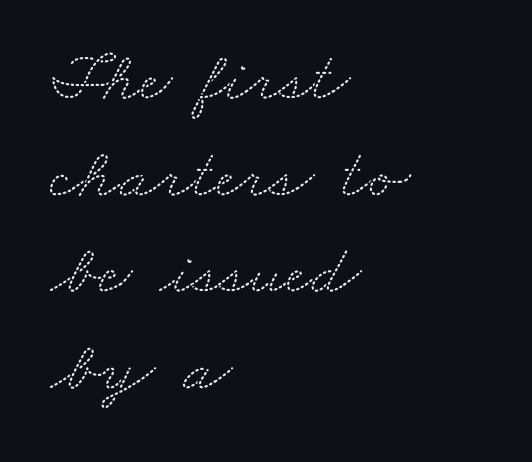
The letterforms sit shoulder to shoulder at normal distance. The leading is moderate, giving the passage an even texture. Bare-footed words on every line. Old-style or modern, the face here clearly has serifs. You could not count columns in this text — the font is proportionally spaced. Short and long lines alike share a common starting point at left.
